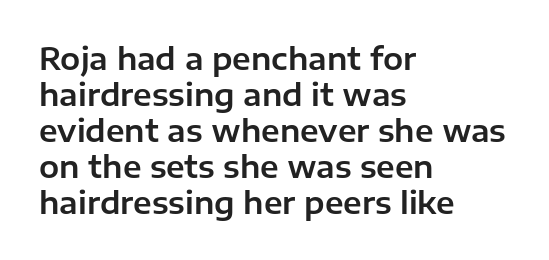
You could not count columns in this text — the font is proportionally spaced. Does the type have serifs? No, each stem ends abruptly. Is the block centered? No — it sits flush against the left margin. Nobody drew a line under any word here. Nope, not italic — everything's standing straight. The gaps between neighbouring characters are ordinary and unremarkable.
